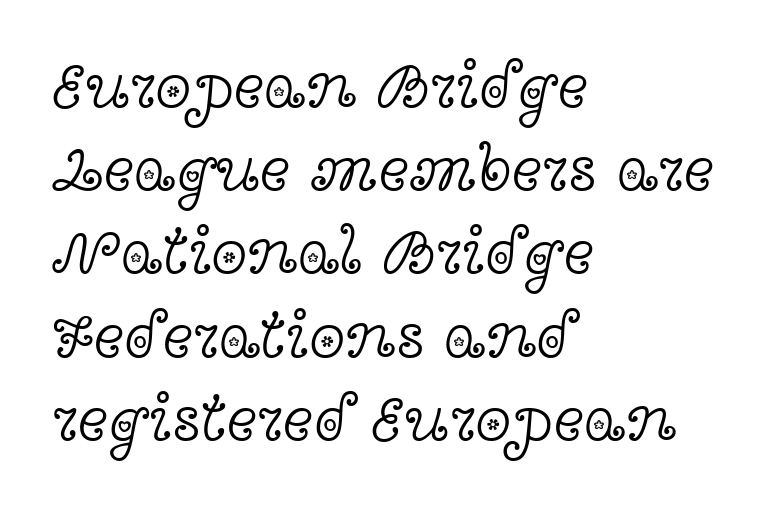
The image shows 65 px light, wide serif type, upright; set left-aligned, normal line spacing (1.28x), normal letter spacing, not underlined; a medium x-height.
